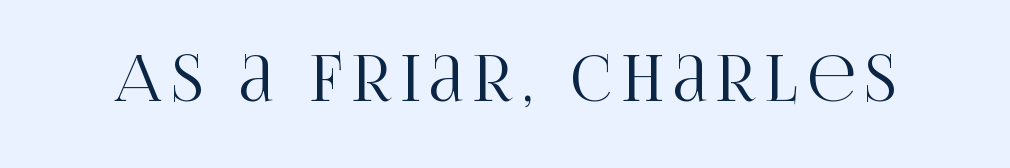
{"serif": "yes", "italic": "no", "width": "condensed", "stroke_contrast": "high", "x_height": "large", "monospaced": "no", "underline": "no", "glyph_px": 63}
